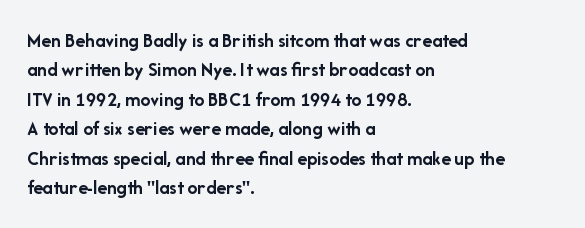
Q: Is the text bold? A: Yes.
Q: Is the text italic (slanted)? A: No, it is upright.
Q: Is the text underlined? A: No.
Q: How is the paragraph aligned? A: Left-aligned.
Q: Is the spacing between letters normal or unusually wide? A: Normal.
Q: Is the spacing between lines tight, normal or loose? A: Normal.
